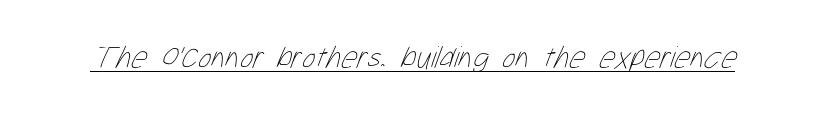
The passage shown is underscored from start to finish. Is the letter spacing exaggerated? No — it looks like the ordinary default. This is not heavy type; no bold has been used. These lines are rendered in a variable-pitch font.
